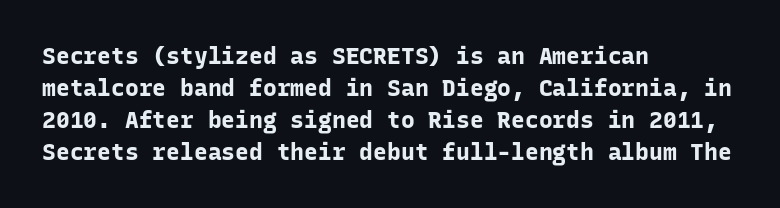
{"italic": "no", "bold": "yes", "underline": "no", "align": "left", "line_spacing": "normal", "line_spacing_ratio": 1.39, "letter_spacing": "normal", "letter_spacing_em": 0.0, "glyph_px": 23}
